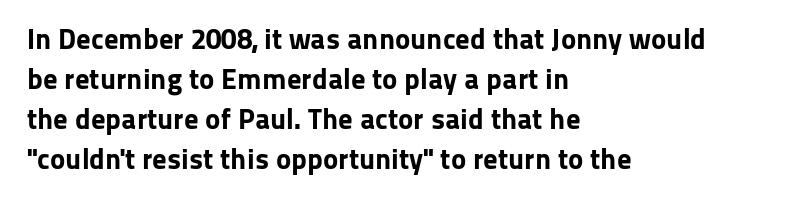
The strokes are fattened all the way to bold. The passage shown is typeset with a sans-serif family. A roman cut, with each character standing at attention. Spacing verdict: proportional, widths tailored to each character. Decoration check: the copy has no underline. What stands out about the letter spacing? Nothing — it is the standard amount.
